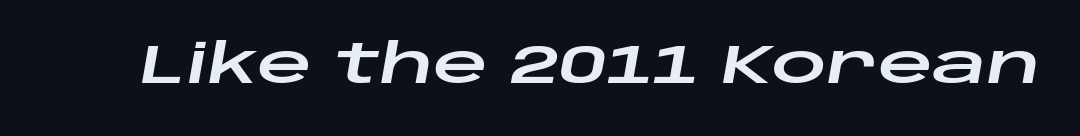
The image shows 54 px wide type, italic (leaning right); set normal letter spacing, not underlined; low stroke contrast and a large x-height.
